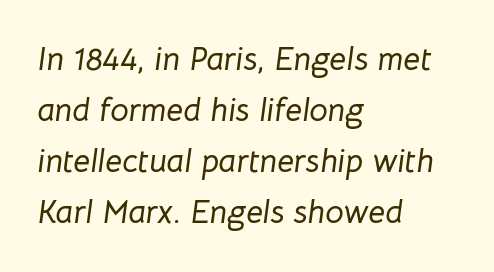
In terms of leading, this rendering sits right in the middle. Every row of glyphs begins at an identical x-position on the left. The letters are slanted; this is an italic face. Descender tails drop into unmarked territory. Standard letterfit; no display-style spreading of the glyphs. Note the varied advance widths — an 'i' is clearly narrower than an 'm'.
